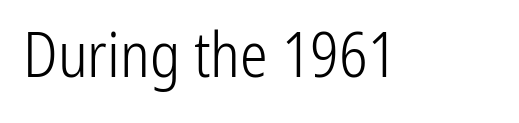
The image shows 62 px light, condensed sans-serif type, upright; set normal letter spacing, not underlined; low stroke contrast and a medium x-height.
